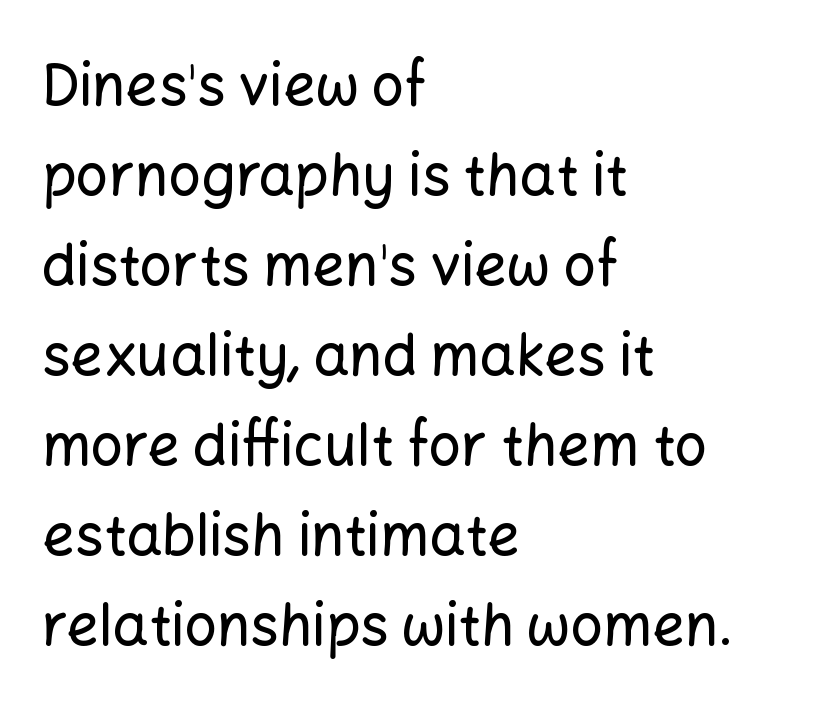
Q: Is the text italic (slanted)? A: No, it is upright.
Q: Is the typeface a serif or a sans-serif typeface? A: Sans-serif.
Q: Is the text underlined? A: No.
Q: How is the paragraph aligned? A: Left-aligned.
Q: Is the spacing between letters normal or unusually wide? A: Normal.
Q: Is the spacing between lines tight, normal or loose? A: Normal.
Q: Width (condensed, normal, or wide)? A: Normal.
Q: Stroke contrast? A: Low.
Q: x-height? A: Medium.
Q: Monospaced? A: No.
